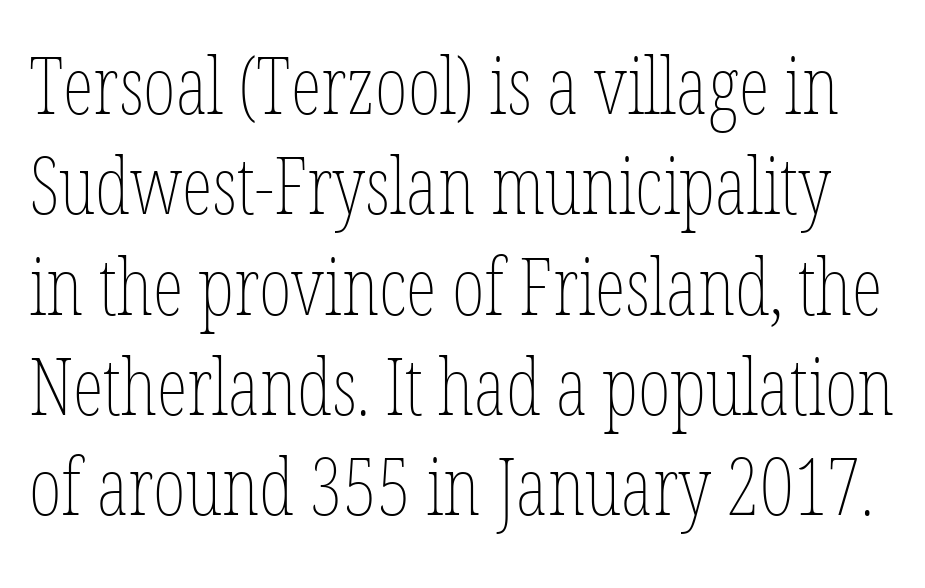
The image shows 79 px thin, condensed type, upright; set normal line spacing (1.27x), normal letter spacing, not underlined; low stroke contrast and a medium x-height.
